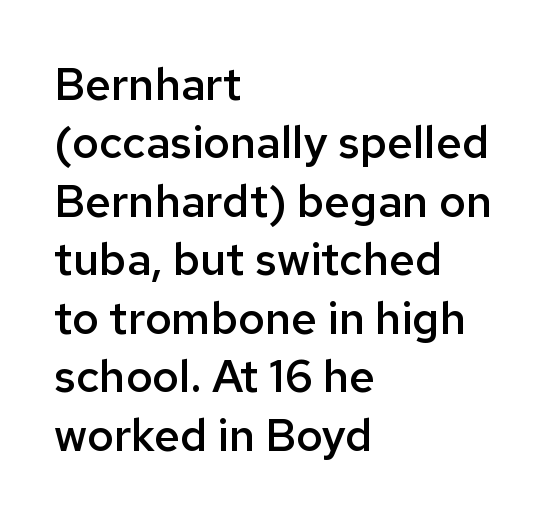
Posture: vertical. Leading matches the norm, producing a regular column. Each letter's strokes conclude bluntly, with no projecting serifs. Anything drawn beneath the words? Only blank space.
